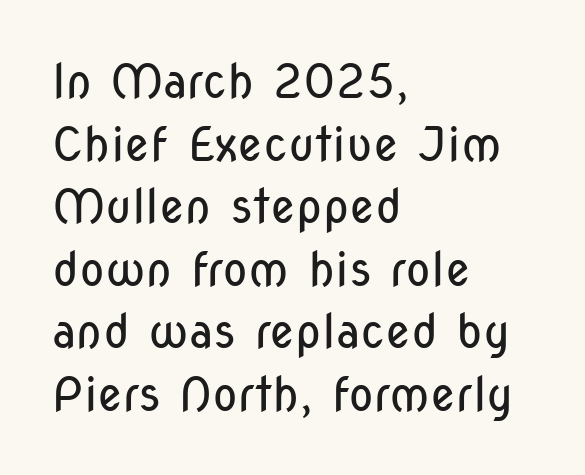
Q: Is the text bold? A: No.
Q: Is the text italic (slanted)? A: No, it is upright.
Q: Is the typeface a serif or a sans-serif typeface? A: Sans-serif.
Q: Is the text underlined? A: No.
Q: How is the paragraph aligned? A: Left-aligned.
Q: Is the spacing between letters normal or unusually wide? A: Normal.
Q: Is the spacing between lines tight, normal or loose? A: Normal.
Q: Width (condensed, normal, or wide)? A: Condensed.
Q: Stroke contrast? A: Low.
Q: x-height? A: Medium.
Q: Monospaced? A: No.
